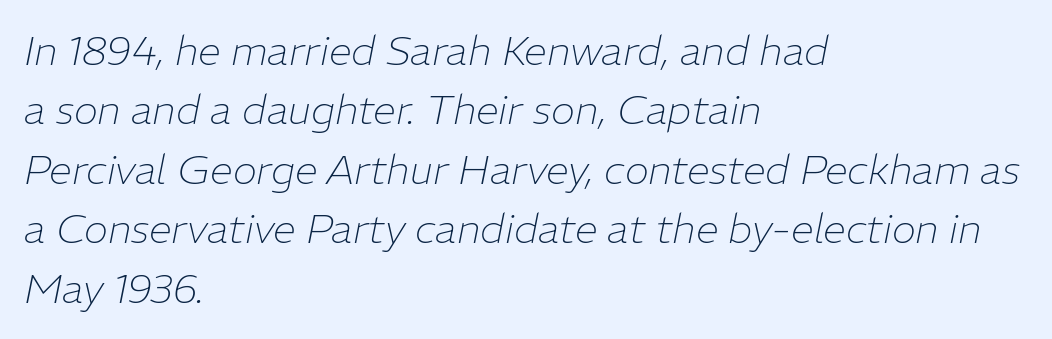
When letters slant like this, we call the style italic. Left-aligned paragraph, ragged on the right. One glance says typical: line gaps are just what's usual. Nothing heavy about these letters — not bold at all.
